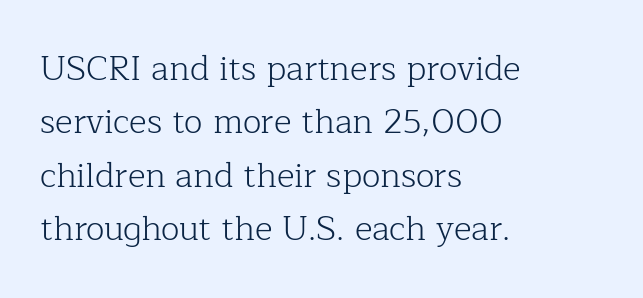
Q: Is the text bold? A: No.
Q: Is the text italic (slanted)? A: No, it is upright.
Q: Is the typeface a serif or a sans-serif typeface? A: Serif.
Q: Is the text underlined? A: No.
Q: How is the paragraph aligned? A: Left-aligned.
Q: Is the spacing between letters normal or unusually wide? A: Normal.
Q: Is the spacing between lines tight, normal or loose? A: Normal.
Q: Width (condensed, normal, or wide)? A: Normal.
Q: Stroke contrast? A: Low.
Q: x-height? A: Medium.
Q: Monospaced? A: No.
